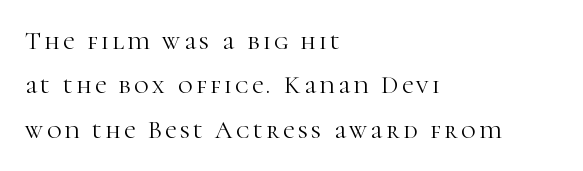
The image shows 25 px text type, upright; set left-aligned, line spacing 1.78x, not underlined.
